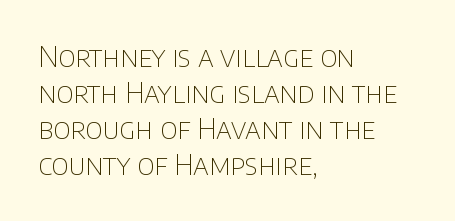
The image shows 28 px thin sans-serif type, upright; set left-aligned, normal line spacing (1.29x), normal letter spacing, not underlined; low stroke contrast and a large x-height.
